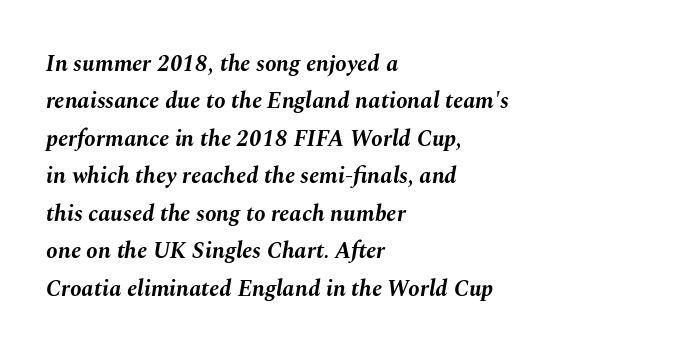
The image shows 23 px bold type, italic (leaning right); set left-aligned, normal line spacing (1.63x), normal letter spacing, not underlined.
